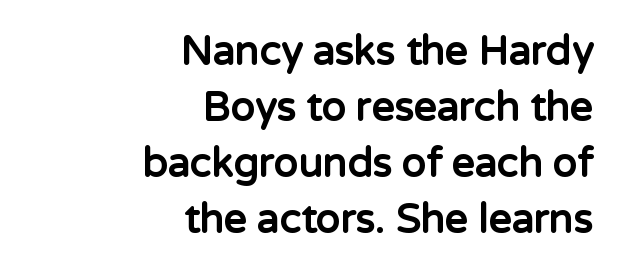
Q: Is the text bold? A: Yes.
Q: Is the text italic (slanted)? A: No, it is upright.
Q: Is the typeface a serif or a sans-serif typeface? A: Sans-serif.
Q: Is the text underlined? A: No.
Q: How is the paragraph aligned? A: Right-aligned.
Q: Is the spacing between letters normal or unusually wide? A: Normal.
Q: Is the spacing between lines tight, normal or loose? A: Normal.
Q: Width (condensed, normal, or wide)? A: Normal.
Q: Stroke contrast? A: Low.
Q: x-height? A: Medium.
Q: Monospaced? A: No.
